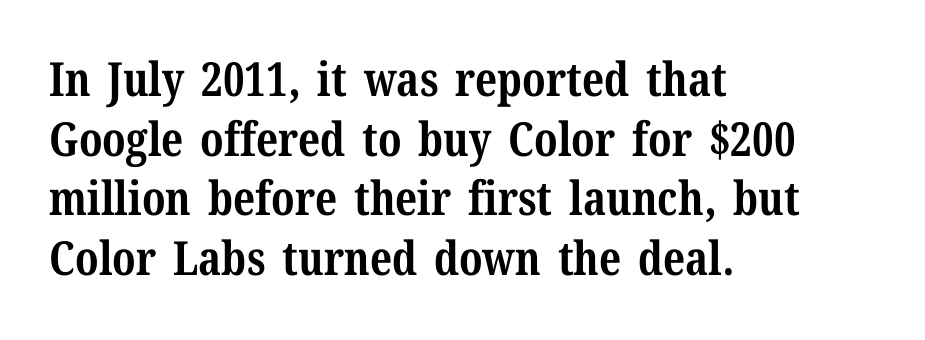
The compositor pushed each line to the left boundary. Whoever set this chose a conventional vertical rhythm. This sample uses an upright cut, with every glyph sitting square on the baseline. The strokes are fattened all the way to bold. Unlike a clean sans, this face finishes its strokes with serifs.
